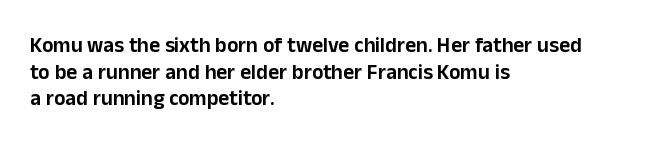
The image shows 21 px text type, upright; set left-aligned, normal line spacing (1.27x), normal letter spacing, not underlined.
